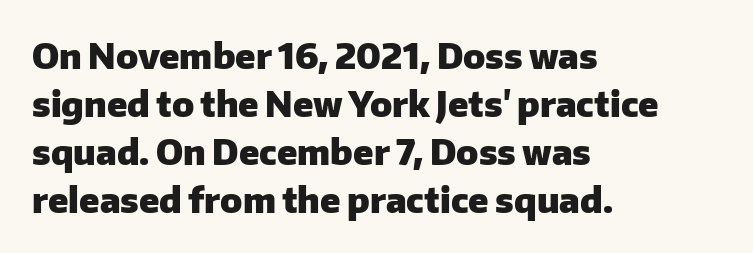
{"serif": "no", "italic": "no", "bold": "yes", "weight": "heavy", "width": "normal", "stroke_contrast": "low", "x_height": "medium", "monospaced": "no", "underline": "no", "align": "left", "line_spacing": "normal", "line_spacing_ratio": 1.37, "letter_spacing": "normal", "letter_spacing_em": 0.0, "glyph_px": 35}
